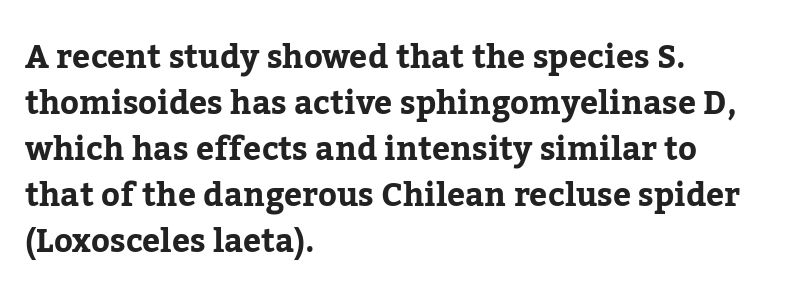
Does the copy run flush right? No — it runs flush left. Inter-character spacing is left at the font's built-in metrics. This is the regular roman posture of the typeface. A clean baseline with only descenders dipping below it. What kind of face is this? One with serifs.
